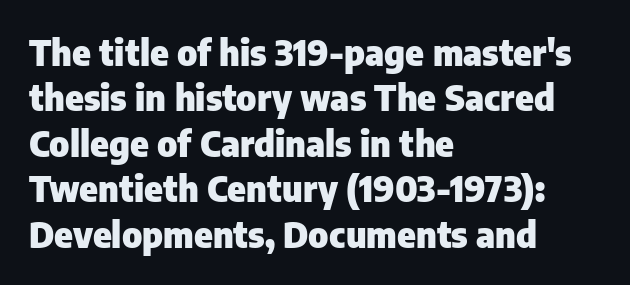
Q: Is the text bold? A: Yes.
Q: Is the text italic (slanted)? A: No, it is upright.
Q: Is the typeface a serif or a sans-serif typeface? A: Sans-serif.
Q: Is the text underlined? A: No.
Q: How is the paragraph aligned? A: Left-aligned.
Q: Is the spacing between letters normal or unusually wide? A: Normal.
Q: Is the spacing between lines tight, normal or loose? A: Normal.
Q: Width (condensed, normal, or wide)? A: Normal.
Q: Stroke contrast? A: Low.
Q: x-height? A: Medium.
Q: Monospaced? A: No.
